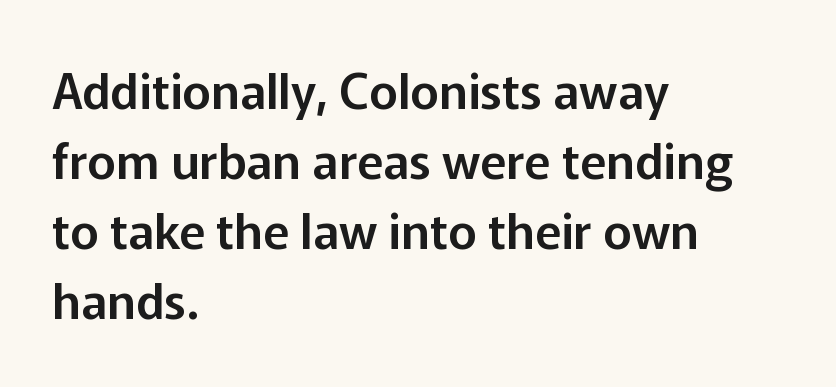
A typesetter would call this leading conventional body-copy spacing. The font's upright variant was chosen for this text. The letters advance in unequal steps, a hallmark of proportional type. Is the block centered? No — it sits flush against the left margin. No extra tracking has been applied to these lines. The gap between lines stays unmarked.
